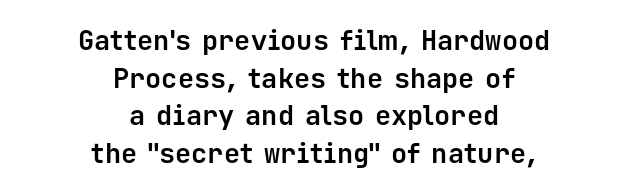
{"italic": "no", "bold": "yes", "underline": "no", "align": "center", "line_spacing": "normal", "line_spacing_ratio": 1.39, "letter_spacing": "normal", "letter_spacing_em": 0.0, "glyph_px": 27}
